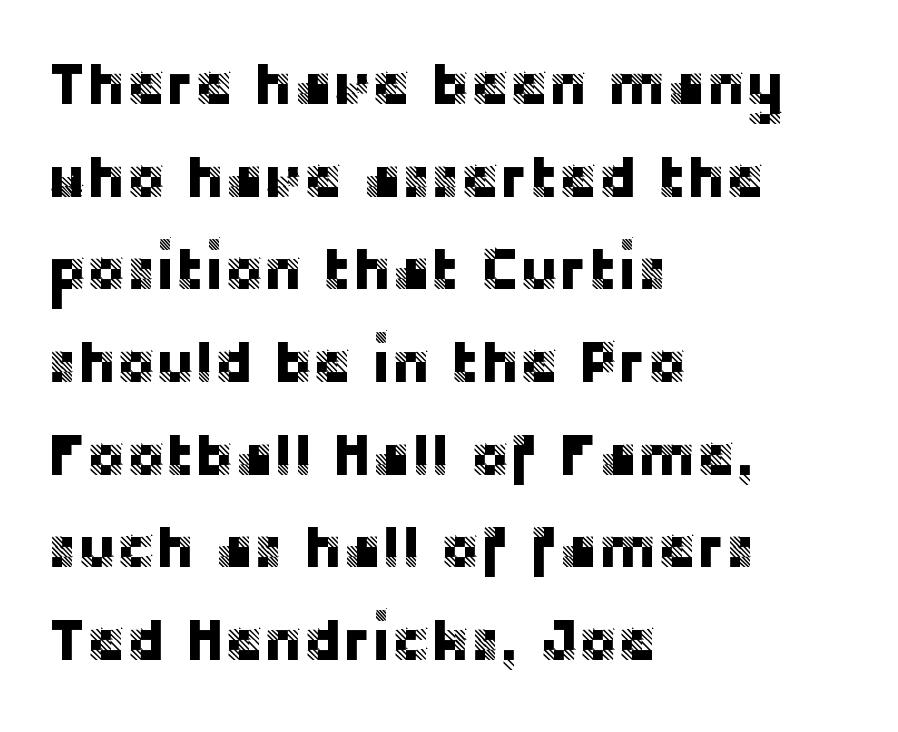
{"serif": "no", "italic": "no", "width": "normal", "stroke_contrast": "low", "x_height": "large", "monospaced": "no", "underline": "no", "align": "left", "line_spacing": "normal", "line_spacing_ratio": 1.57, "letter_spacing": "normal", "letter_spacing_em": 0.0, "glyph_px": 59}
